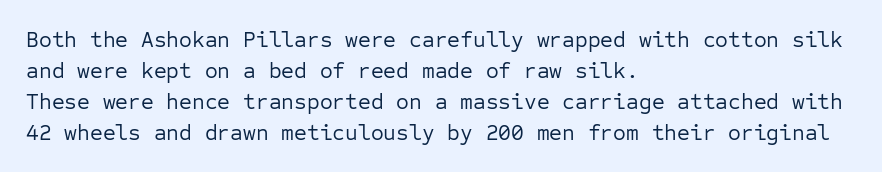
Q: Is the text bold? A: No.
Q: Is the text italic (slanted)? A: No, it is upright.
Q: Is the text underlined? A: No.
Q: How is the paragraph aligned? A: Left-aligned.
Q: Is the spacing between letters normal or unusually wide? A: Normal.
Q: Is the spacing between lines tight, normal or loose? A: Normal.
